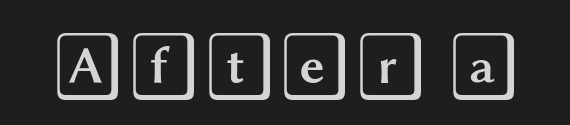
{"italic": "no", "width": "wide", "x_height": "large", "underline": "no", "letter_spacing": "normal", "letter_spacing_em": 0.0, "glyph_px": 69}
